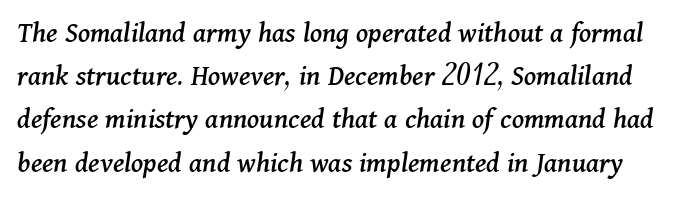
{"serif": "yes", "italic": "yes", "lean": "right", "slant_degrees": 11, "width": "normal", "stroke_contrast": "medium", "x_height": "medium", "monospaced": "no", "underline": "no", "line_spacing": "normal", "line_spacing_ratio": 1.44, "letter_spacing": "normal", "letter_spacing_em": 0.0, "glyph_px": 30}
